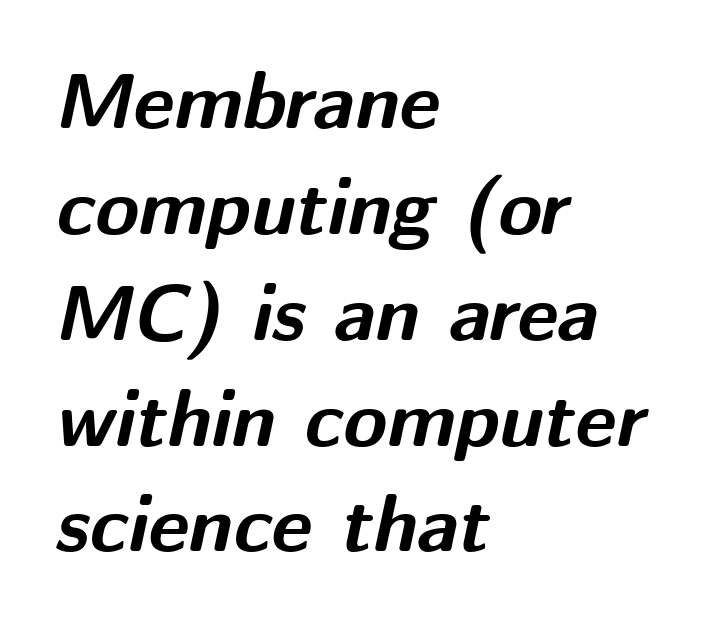
Q: Is the text bold? A: Yes.
Q: Is the text italic (slanted)? A: Yes, it leans right by about 12 degrees.
Q: Is the text underlined? A: No.
Q: How is the paragraph aligned? A: Left-aligned.
Q: Is the spacing between letters normal or unusually wide? A: Normal.
Q: Is the spacing between lines tight, normal or loose? A: Normal.
Q: Width (condensed, normal, or wide)? A: Normal.
Q: Stroke contrast? A: Medium.
Q: x-height? A: Medium.
Q: Monospaced? A: No.
